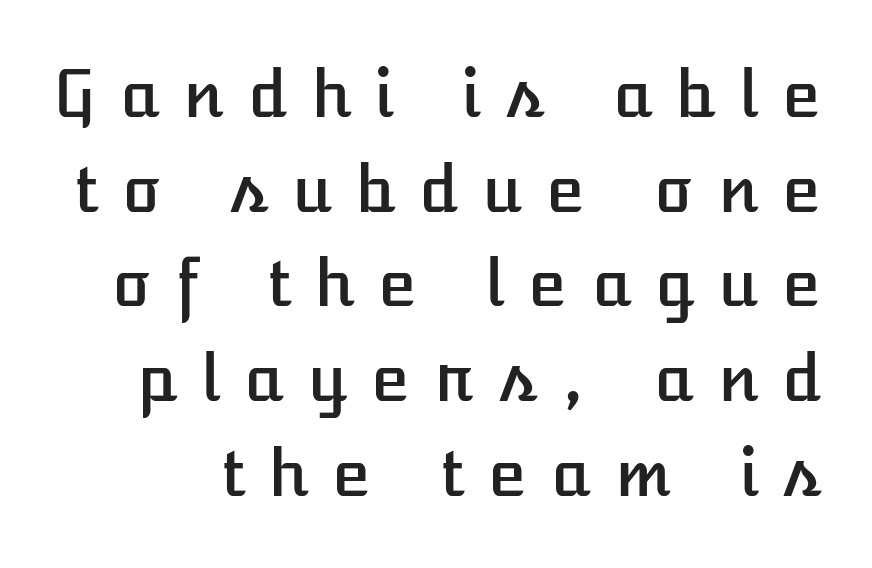
{"italic": "no", "width": "normal", "stroke_contrast": "low", "x_height": "medium", "monospaced": "no", "underline": "no", "line_spacing": "normal", "line_spacing_ratio": 1.48, "letter_spacing": "wide", "letter_spacing_em": 0.37, "glyph_px": 64}
